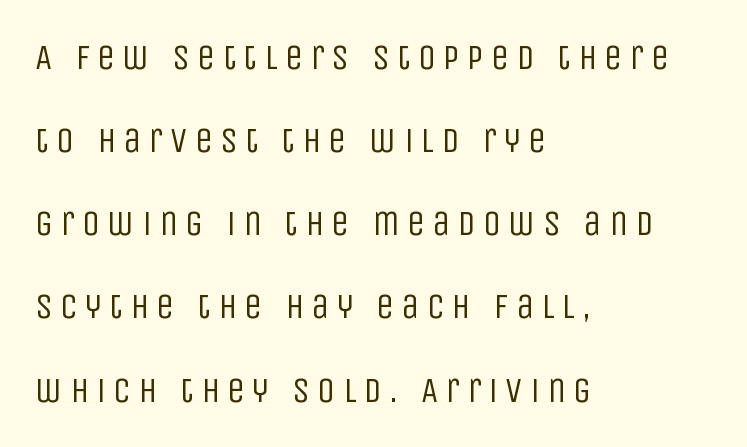
Q: Is the text bold? A: No.
Q: Is the text italic (slanted)? A: No, it is upright.
Q: Is the typeface a serif or a sans-serif typeface? A: Sans-serif.
Q: Is the text underlined? A: No.
Q: How is the paragraph aligned? A: Left-aligned.
Q: Is the spacing between letters normal or unusually wide? A: Unusually wide.
Q: Is the spacing between lines tight, normal or loose? A: Loose.
Q: Width (condensed, normal, or wide)? A: Condensed.
Q: Stroke contrast? A: Low.
Q: x-height? A: Large.
Q: Monospaced? A: No.
